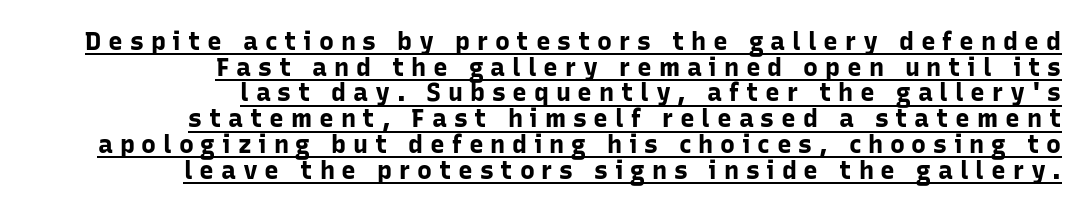
The typography opts for an upright posture over an oblique one. The rendered words wear a rule along their underside. Leading is clearly below the norm, producing a dense column. Compared with an ordinary text face, these strokes are far heavier — a full bold. The paragraph has a hard right edge and a soft left edge. Observe the wide spacing: letters keep a clear distance from each other.
